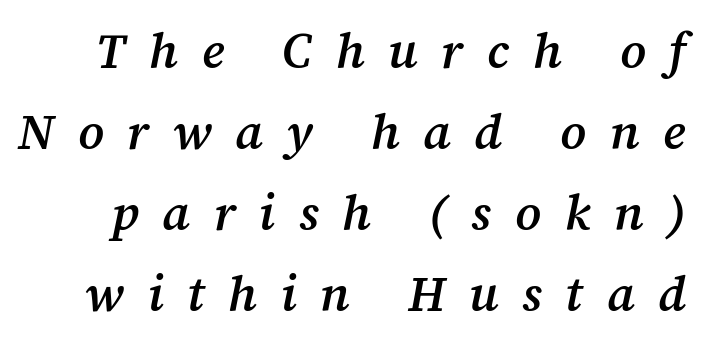
{"serif": "yes", "italic": "yes", "lean": "right", "slant_degrees": 12, "bold": "semi", "weight": "semibold", "width": "normal", "stroke_contrast": "medium", "x_height": "medium", "monospaced": "no", "underline": "no", "line_spacing": "normal", "line_spacing_ratio": 1.65, "letter_spacing": "wide", "letter_spacing_em": 0.48, "glyph_px": 49}
